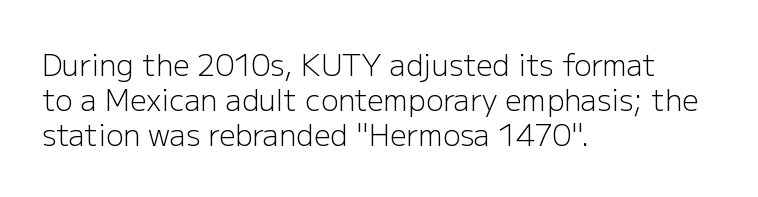
{"serif": "no", "italic": "no", "bold": "no", "weight": "light", "width": "normal", "stroke_contrast": "low", "x_height": "medium", "monospaced": "no", "underline": "no", "align": "left", "line_spacing_ratio": 1.2, "letter_spacing": "normal", "letter_spacing_em": 0.0, "glyph_px": 29}
